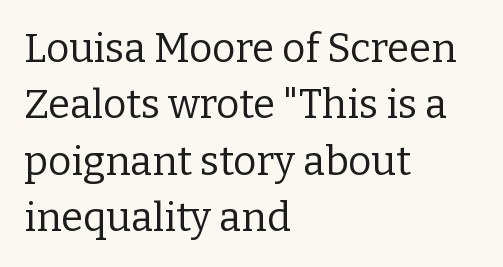
Vertical stems look standard width or narrower in stroke. The passage shown is typed in a proportional face where columns would drift. Italic: no, the glyphs are upright roman. Characters follow at the spacing the type designer built in. Leading: standard. This sample is left-justified, so line endings fall wherever the words run out.
